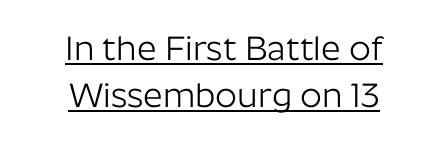
What kind of face is this? One without serifs — a sans. Somebody hit Ctrl+U on this one — the words are underlined. Quick note: interline space is typical. Characters follow at the spacing the type designer built in. The face looks like a standard text weight, possibly lighter. Nope, not italic — everything's standing straight.
